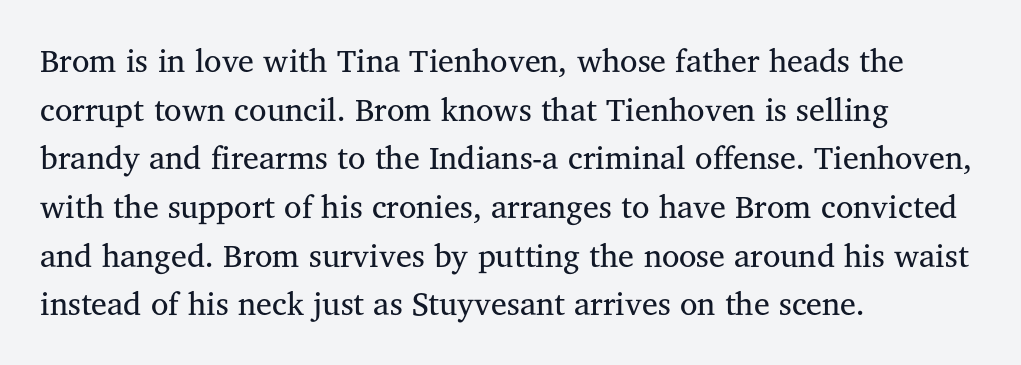
Q: Is the text bold? A: No.
Q: Is the text italic (slanted)? A: No, it is upright.
Q: Is the typeface a serif or a sans-serif typeface? A: Serif.
Q: Is the text underlined? A: No.
Q: How is the paragraph aligned? A: Left-aligned.
Q: Is the spacing between letters normal or unusually wide? A: Normal.
Q: Is the spacing between lines tight, normal or loose? A: Normal.
Q: Width (condensed, normal, or wide)? A: Normal.
Q: Stroke contrast? A: Medium.
Q: x-height? A: Medium.
Q: Monospaced? A: No.
